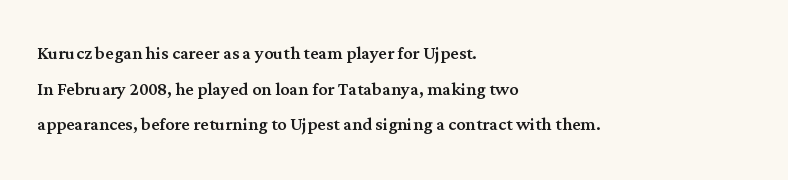
{"italic": "no", "underline": "no", "align": "left", "line_spacing": "normal", "line_spacing_ratio": 1.55, "letter_spacing": "normal", "letter_spacing_em": 0.0, "glyph_px": 23}
